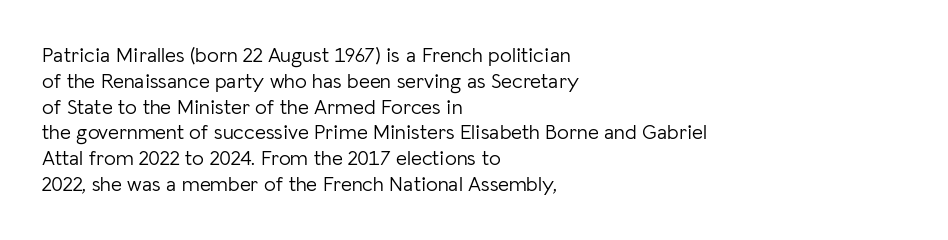
Visually the block forms a straight wall on the left and a jagged coastline on the right. This sample uses plain, unmodified letter spacing. The face looks like a standard text weight, possibly lighter. Check under the words: just untouched page. Does the lettering tilt? It doesn't — this is upright.
